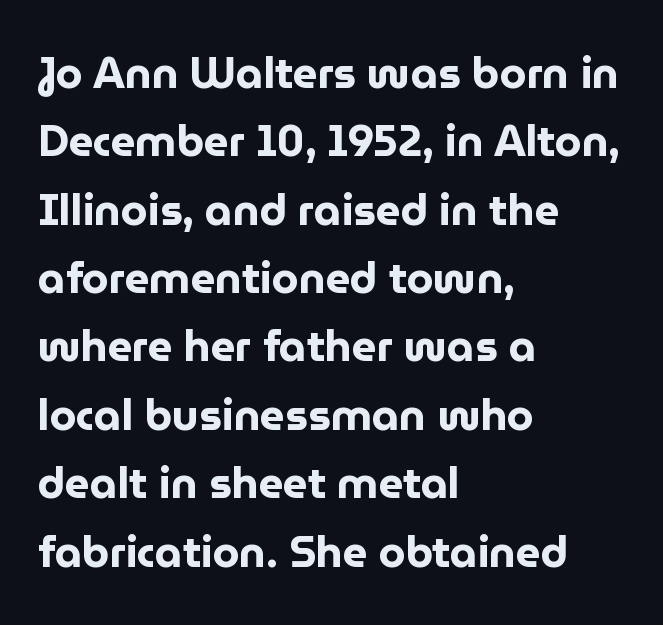
The image shows 43 px bold sans-serif type, upright; set left-aligned, normal line spacing (1.59x), normal letter spacing, not underlined; low stroke contrast and a medium x-height.
